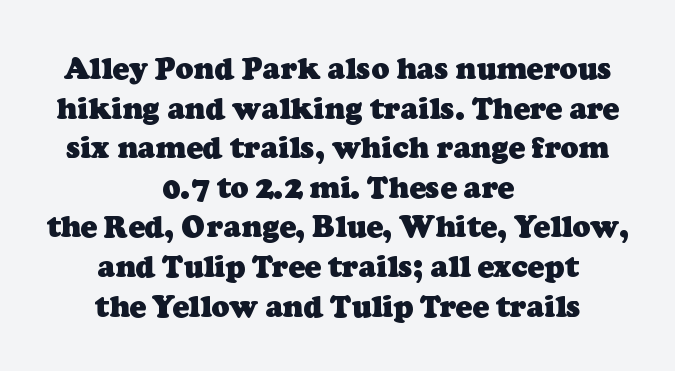
Successive baselines arrive at the customary interval. Bare-footed words on every line. Yep, those are serifs on the letters. Do the characters align in a grid? No, the font is proportional. The letterforms sit shoulder to shoulder at normal distance.
